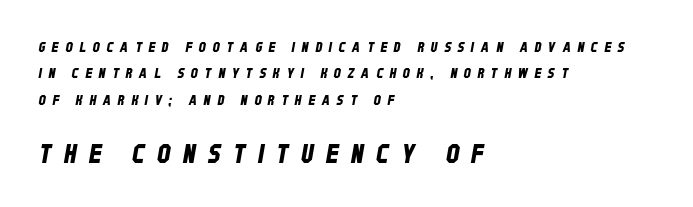
The line texture is sparse and dotted thanks to wide tracking. Horizontal alignment here is leftward, the default for most running prose. Compare the two chunks: the lower has the greater cap height. Clear beneath every line of the passage.
